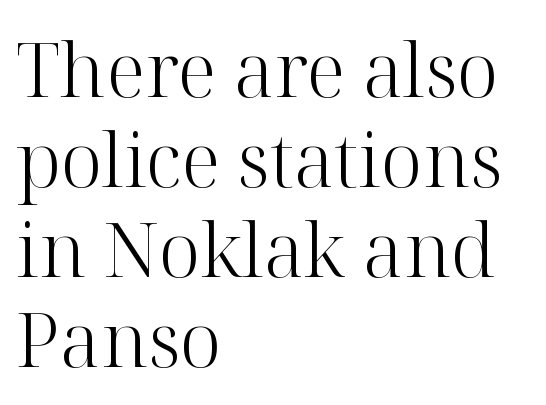
The text was rendered using a seriffed face with decorative stroke endings. The strokes are not fattened; the text isn't bold. The letters advance in unequal steps, a hallmark of proportional type. Bare-footed words on every line. These lines were composed using upright roman letters.
